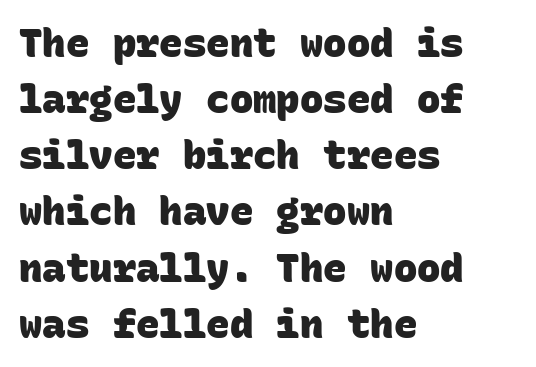
This sample uses plain, unmodified letter spacing. The glyphs have the mass of a bold cut. Honestly, the row spacing looks completely unremarkable. The letters carry no serifs — their stems end cleanly without finishing strokes. The letters march in equal steps, a hallmark of fixed-pitch type.
